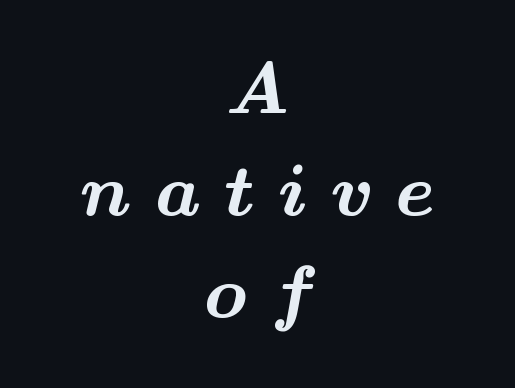
Q: Is the text bold? A: Yes.
Q: Is the typeface a serif or a sans-serif typeface? A: Serif.
Q: Is the text underlined? A: No.
Q: How is the paragraph aligned? A: Centered.
Q: Is the spacing between letters normal or unusually wide? A: Unusually wide.
Q: Is the spacing between lines tight, normal or loose? A: Normal.
Q: Width (condensed, normal, or wide)? A: Wide.
Q: Stroke contrast? A: Medium.
Q: x-height? A: Small.
Q: Monospaced? A: No.
